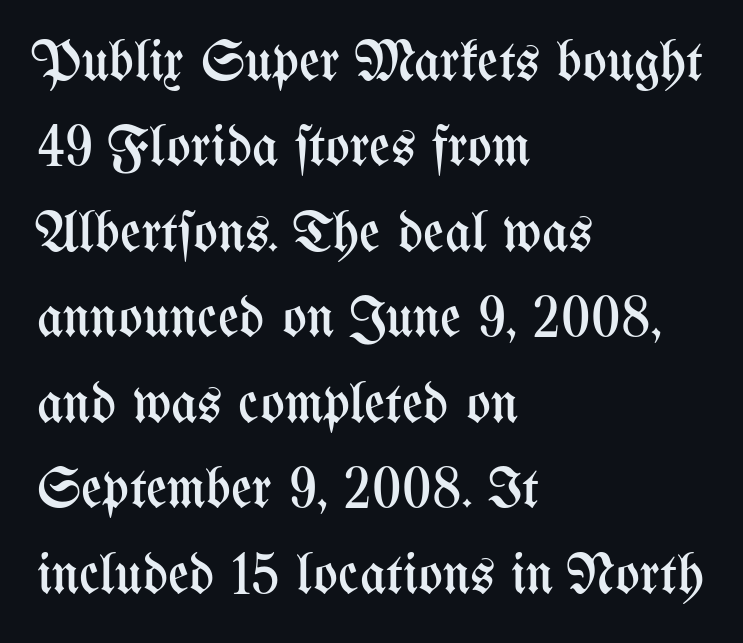
The image shows 57 px regular-weight, condensed type, upright; set left-aligned, normal line spacing (1.5x), normal letter spacing, not underlined; medium stroke contrast and a medium x-height.
